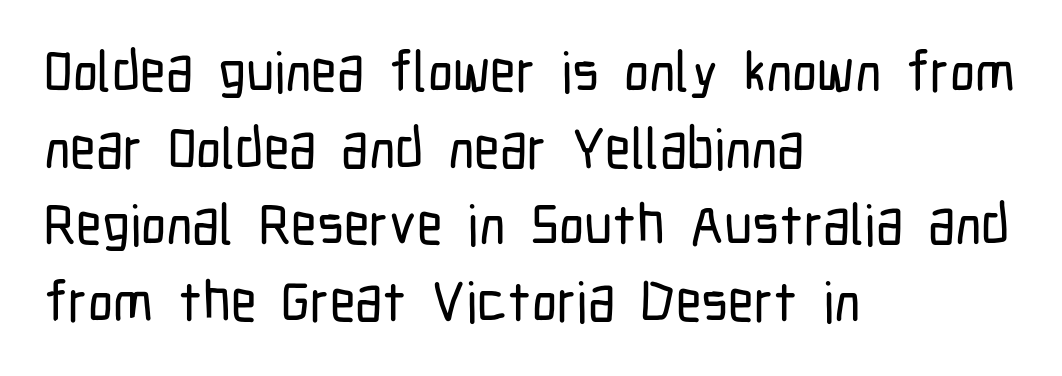
{"serif": "no", "italic": "no", "width": "condensed", "stroke_contrast": "low", "x_height": "medium", "monospaced": "no", "underline": "no", "align": "left", "line_spacing": "normal", "line_spacing_ratio": 1.37, "letter_spacing": "normal", "letter_spacing_em": 0.0, "glyph_px": 56}
